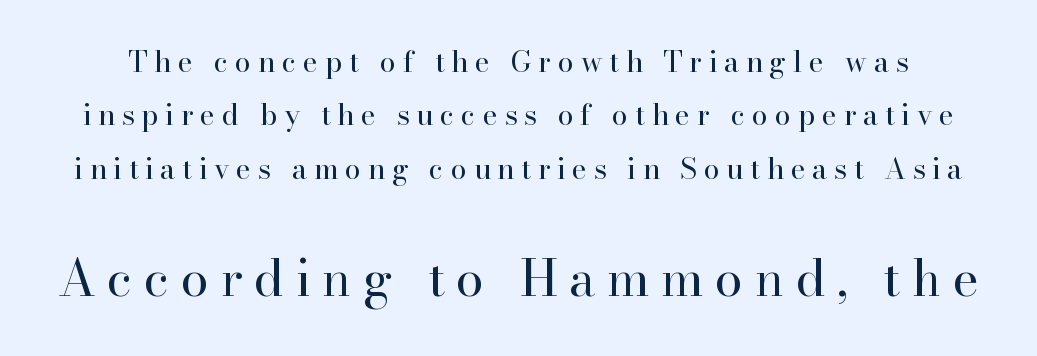
Any mark beneath the type? The region is blank. Glyph-to-glyph distance is far greater than everyday printed text. Typesetter's note — lower block bumped up in size, upper block left smaller. Stems here are at most as thick as an everyday book face.
